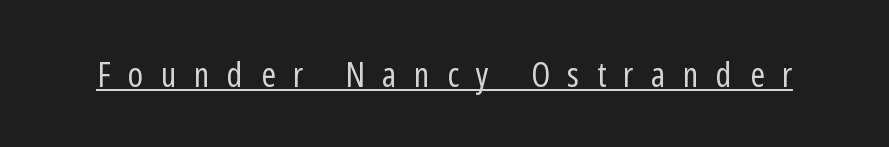
{"serif": "no", "italic": "no", "bold": "no", "weight": "regular", "width": "condensed", "stroke_contrast": "low", "x_height": "medium", "monospaced": "no", "underline": "yes", "letter_spacing": "wide", "letter_spacing_em": 0.5, "glyph_px": 35}
